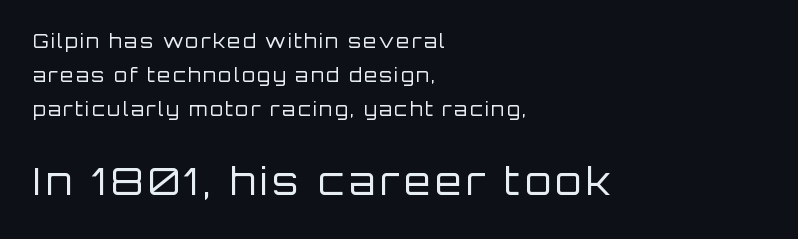
Q: Is the text bold? A: No.
Q: Is the text italic (slanted)? A: No, it is upright.
Q: Is the typeface a serif or a sans-serif typeface? A: Sans-serif.
Q: Is the text underlined? A: No.
Q: How is the paragraph aligned? A: Left-aligned.
Q: Which block of text is set in a larger size, the first (top) or the second (bottom)? A: The second (bottom) one.
Q: Width (condensed, normal, or wide)? A: Normal.
Q: Stroke contrast? A: Low.
Q: x-height? A: Large.
Q: Monospaced? A: No.
